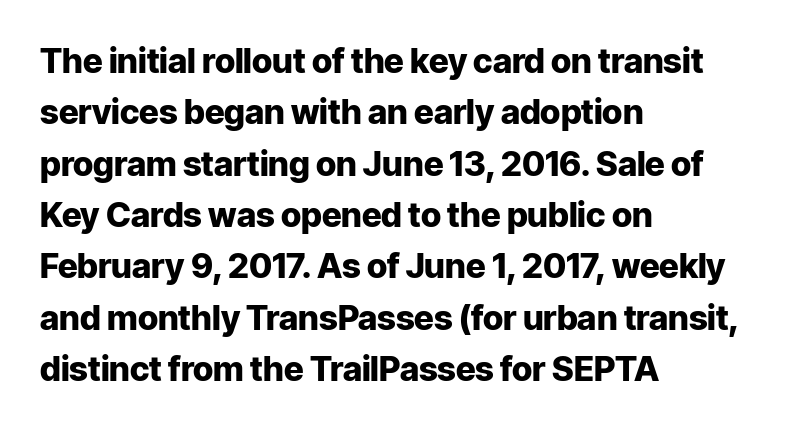
What's the leading like? Ordinary, nothing unusual. Does the copy run flush right? No — it runs flush left. Characters follow at the spacing the type designer built in. Strokes here are thick enough to call this a true bold. Observe the absence of serifs on each vertical stroke in this sample. Nope, not italic — everything's standing straight.
